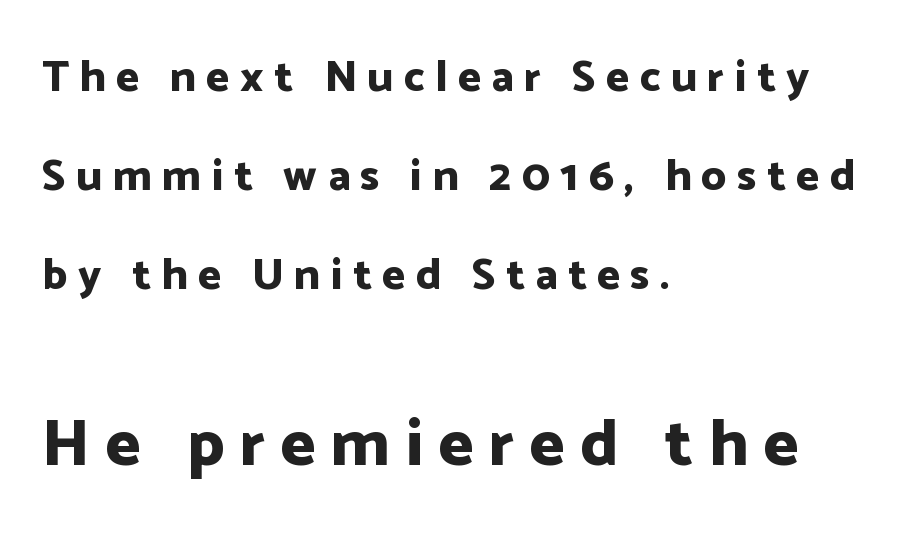
Leading: increased. Caption: bold face, heavy strokes. Examine the stroke ends and you'll find no serifs. The letters stand upright; this is a roman face. Typeset ragged right — the left edge is the straight one. These lines are rendered in a variable-pitch font.
